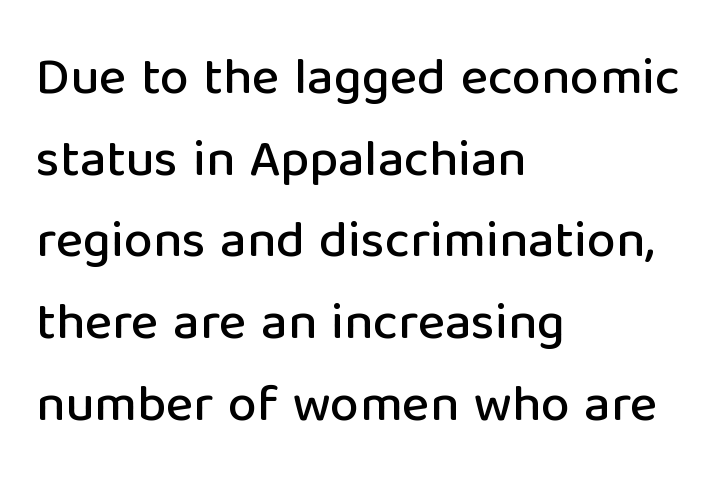
Q: Is the text italic (slanted)? A: No, it is upright.
Q: Is the typeface a serif or a sans-serif typeface? A: Sans-serif.
Q: Is the text underlined? A: No.
Q: How is the paragraph aligned? A: Left-aligned.
Q: Is the spacing between letters normal or unusually wide? A: Normal.
Q: Is the spacing between lines tight, normal or loose? A: Normal.
Q: Width (condensed, normal, or wide)? A: Normal.
Q: Stroke contrast? A: Low.
Q: x-height? A: Medium.
Q: Monospaced? A: No.
